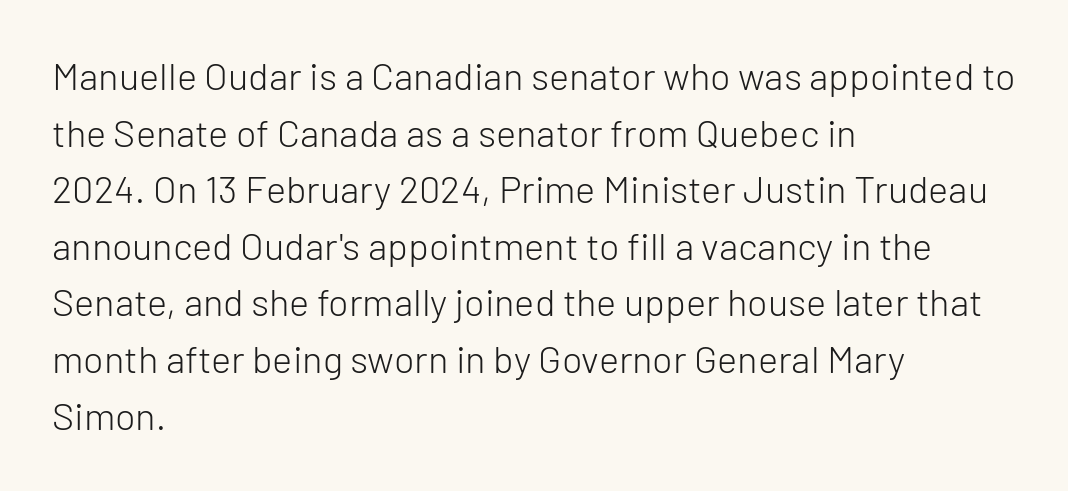
The compositor pushed each line to the left boundary. Check the space under the baseline: it is left empty. Students, observe: this is what conventionally led text looks like. Think of a printed novel: that variable character pitch is what you see here. Tall strokes in this sample are plumb rather than angled. Tracking here is standard; glyphs follow each other at the usual distance.
